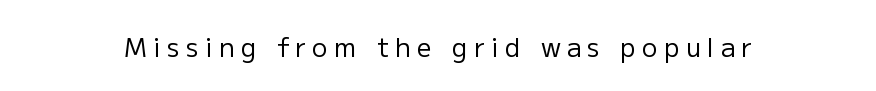
Q: Is the text bold? A: No.
Q: Is the text italic (slanted)? A: No, it is upright.
Q: Is the text underlined? A: No.
Q: Is the spacing between letters normal or unusually wide? A: Unusually wide.
